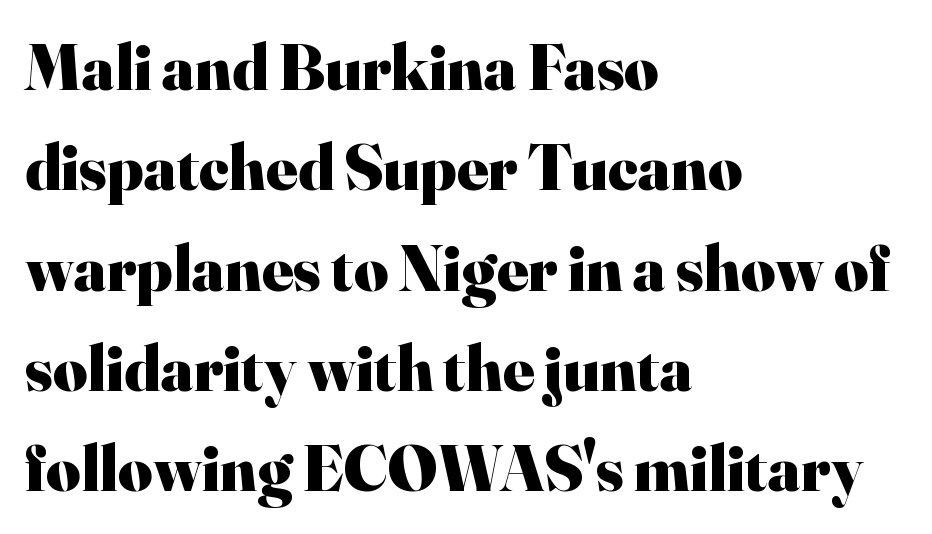
The axis of the letterforms is exactly vertical. A serif font was chosen for this passage. Stroke thickness is high; the sample reads as a true bold. Anything drawn beneath the words? Only blank space. This block has exactly the height ordinary leading produces. The setting favours the left margin, as ordinary paragraphs usually do.
